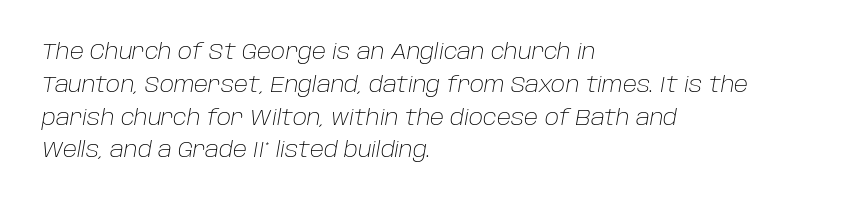
Visually the block forms a straight wall on the left and a jagged coastline on the right. Students, note that the glyphs here touch the page at normal intervals. Slant detected: the letters are inclined. No heavy texture on the line: the type isn't bold. A clean baseline with only descenders dipping below it.
